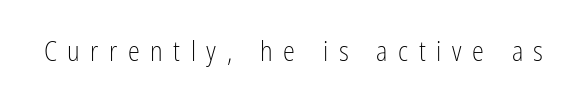
{"italic": "no", "bold": "no", "underline": "no", "letter_spacing": "wide", "letter_spacing_em": 0.39, "glyph_px": 27}
